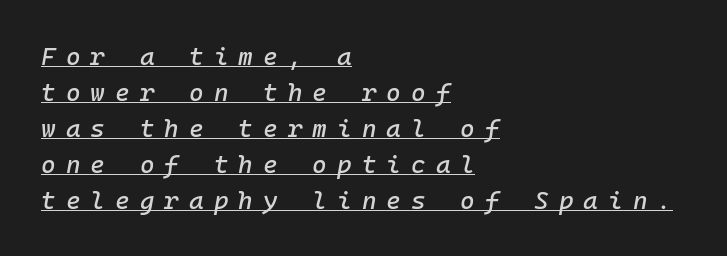
The image shows 25 px text type, italic (leaning right); set left-aligned, normal line spacing (1.44x), unusually wide letter spacing (+0.4 em), underlined.
